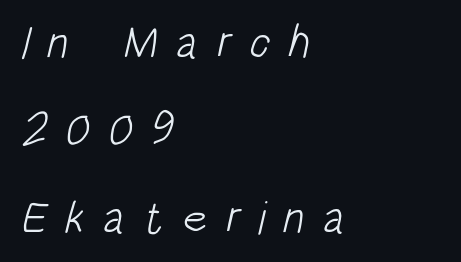
Q: Is the text bold? A: No.
Q: Is the typeface a serif or a sans-serif typeface? A: Sans-serif.
Q: Is the text underlined? A: No.
Q: How is the paragraph aligned? A: Left-aligned.
Q: Is the spacing between letters normal or unusually wide? A: Unusually wide.
Q: Is the spacing between lines tight, normal or loose? A: Loose.
Q: Width (condensed, normal, or wide)? A: Condensed.
Q: Stroke contrast? A: Low.
Q: x-height? A: Large.
Q: Monospaced? A: No.
